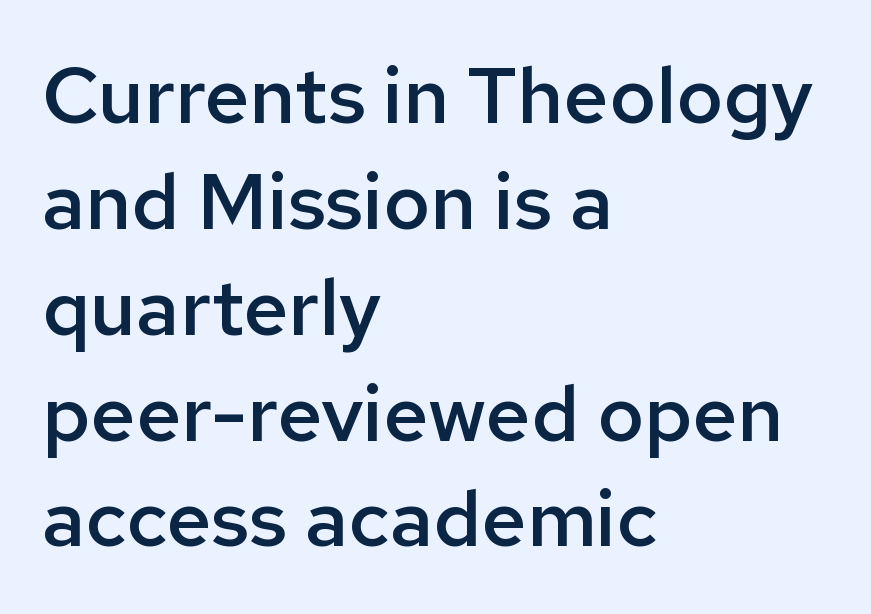
The image shows 79 px semibold sans-serif type, upright; set left-aligned, normal line spacing (1.34x), normal letter spacing, not underlined; low stroke contrast and a medium x-height.
